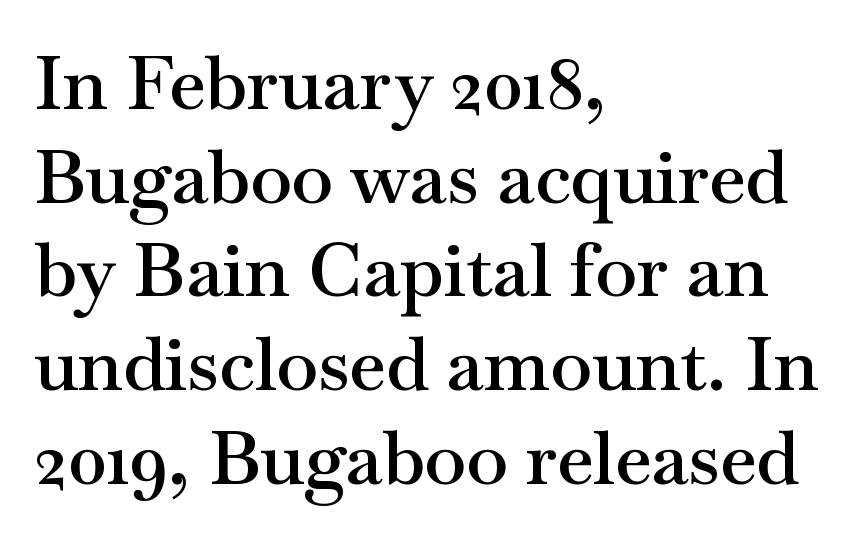
Q: Is the text bold? A: Semi-bold.
Q: Is the text italic (slanted)? A: No, it is upright.
Q: Is the typeface a serif or a sans-serif typeface? A: Serif.
Q: Is the text underlined? A: No.
Q: How is the paragraph aligned? A: Left-aligned.
Q: Is the spacing between letters normal or unusually wide? A: Normal.
Q: Is the spacing between lines tight, normal or loose? A: Normal.
Q: Width (condensed, normal, or wide)? A: Wide.
Q: Stroke contrast? A: Medium.
Q: x-height? A: Small.
Q: Monospaced? A: No.
